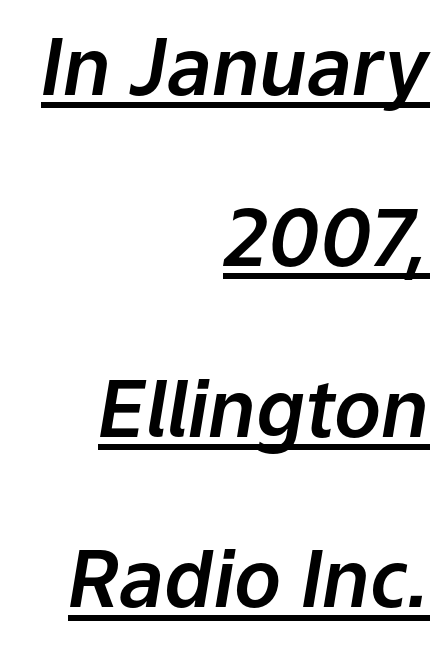
Q: Is the text italic (slanted)? A: Yes, it leans right by about 9 degrees.
Q: Is the text underlined? A: Yes.
Q: How is the paragraph aligned? A: Right-aligned.
Q: Is the spacing between letters normal or unusually wide? A: Normal.
Q: Is the spacing between lines tight, normal or loose? A: Loose.
Q: Width (condensed, normal, or wide)? A: Normal.
Q: Stroke contrast? A: Low.
Q: x-height? A: Medium.
Q: Monospaced? A: No.
